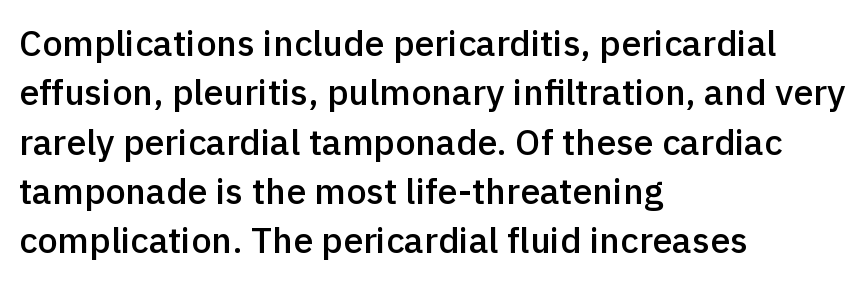
{"serif": "no", "italic": "no", "bold": "semi", "weight": "semibold", "width": "normal", "x_height": "medium", "monospaced": "no", "underline": "no", "align": "left", "line_spacing": "normal", "line_spacing_ratio": 1.37, "letter_spacing": "normal", "letter_spacing_em": 0.0, "glyph_px": 36}
